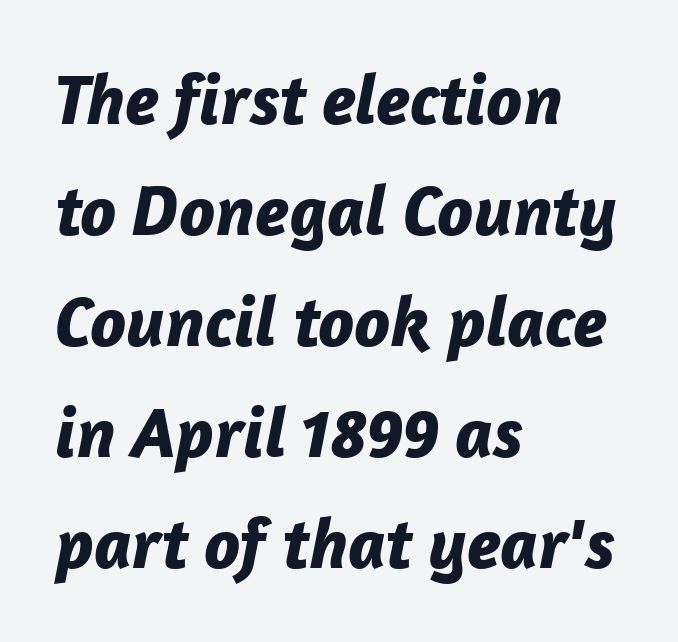
This sample has the flowing, uneven cadence of proportional lettering. The lines are quadded left. The whole block is typeset with a tilt. Spacing between characters is what you'd get straight out of the box.
